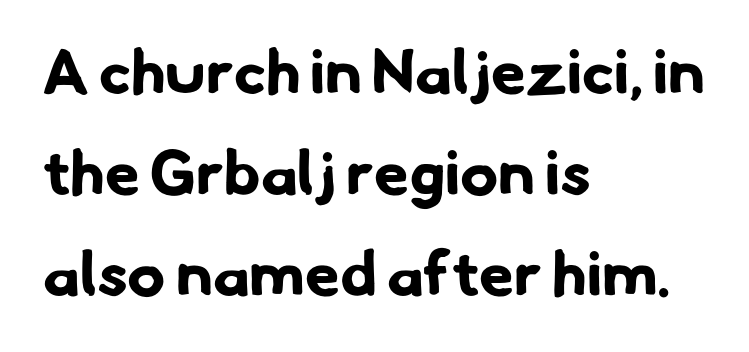
Q: Is the text bold? A: Yes.
Q: Is the typeface a serif or a sans-serif typeface? A: Sans-serif.
Q: Is the text underlined? A: No.
Q: How is the paragraph aligned? A: Left-aligned.
Q: Is the spacing between letters normal or unusually wide? A: Normal.
Q: Is the spacing between lines tight, normal or loose? A: Normal.
Q: Width (condensed, normal, or wide)? A: Normal.
Q: Stroke contrast? A: Low.
Q: x-height? A: Small.
Q: Monospaced? A: No.
